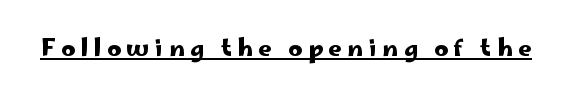
Characters follow at a spacing far wider than the type designer built in. Glance below the letters and you will spot a drawn line. Tall strokes in this sample are plumb rather than angled.
